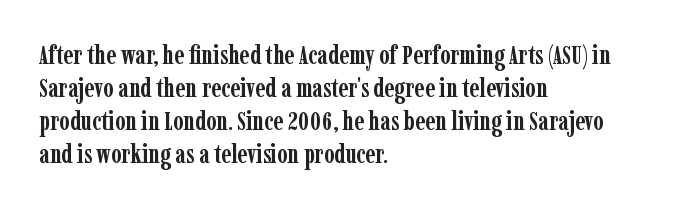
The leading is moderate, giving the passage an even texture. A dark, heavy texture on the line: the type is bold. Descenders hang freely into open space. Letter spacing: default. Notice how the passage keeps a crisp vertical edge on the left only. This is roman type, the default non-slanted kind.
